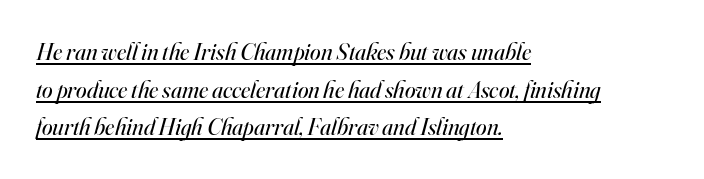
Observe the lean: these are italic letterforms. Bold? No — there's no thickening of the strokes. Short and long lines alike share a common starting point at left. Line spacing here is normal.
